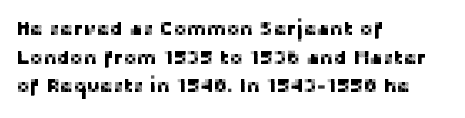
Every character sits straight up, as roman type does. The glyphs are unaccompanied by any horizontal stroke below them. Normally led — the rows are evenly, conventionally spaced. If you drew a ruler down the left edge, every line would touch it. The type is set solid horizontally, with unmodified tracking.
